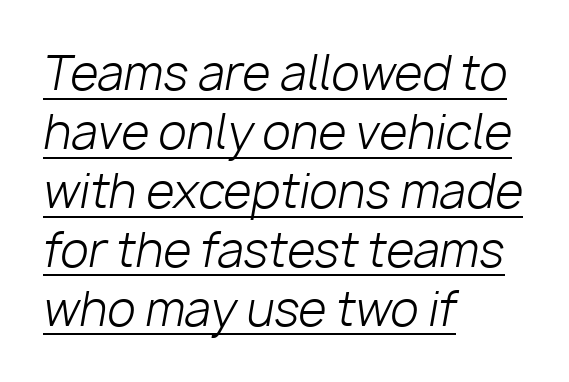
{"italic": "yes", "lean": "right", "slant_degrees": 10, "bold": "no", "weight": "light", "width": "normal", "stroke_contrast": "low", "x_height": "medium", "monospaced": "no", "underline": "yes", "align": "left", "line_spacing": "normal", "line_spacing_ratio": 1.28, "letter_spacing": "normal", "letter_spacing_em": 0.0, "glyph_px": 46}
